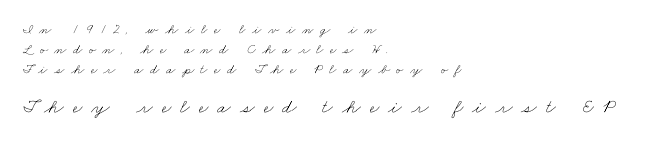
{"bold": "no", "underline": "no", "align": "left", "line_spacing": "normal", "line_spacing_ratio": 1.43, "letter_spacing": "wide", "letter_spacing_em": 0.45, "larger_block": "second", "size_ratio": 1.43, "glyph_px": 20}
